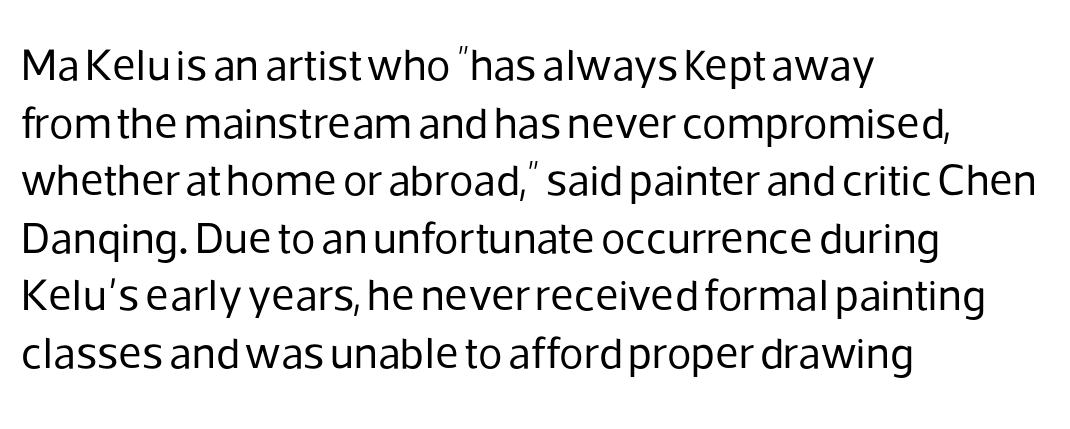
The image shows 45 px regular-weight sans-serif type, upright; set left-aligned, normal line spacing (1.28x), normal letter spacing, not underlined; low stroke contrast and a medium x-height.
